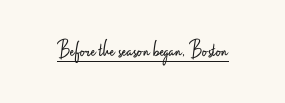
Q: Is the text bold? A: No.
Q: Is the text italic (slanted)? A: Yes.
Q: Is the text underlined? A: Yes.
Q: Is the spacing between letters normal or unusually wide? A: Normal.
